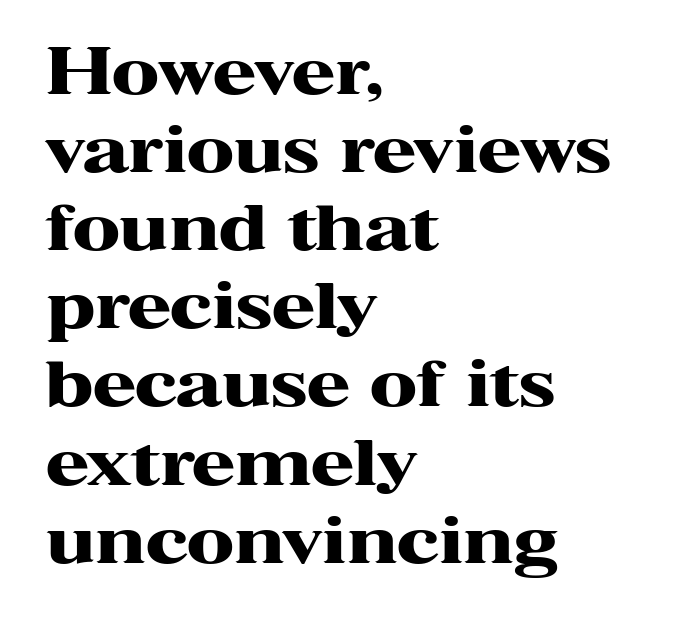
The image shows 63 px heavy, wide serif type, upright; set left-aligned, line spacing 1.24x, normal letter spacing, not underlined; high stroke contrast and a medium x-height.
